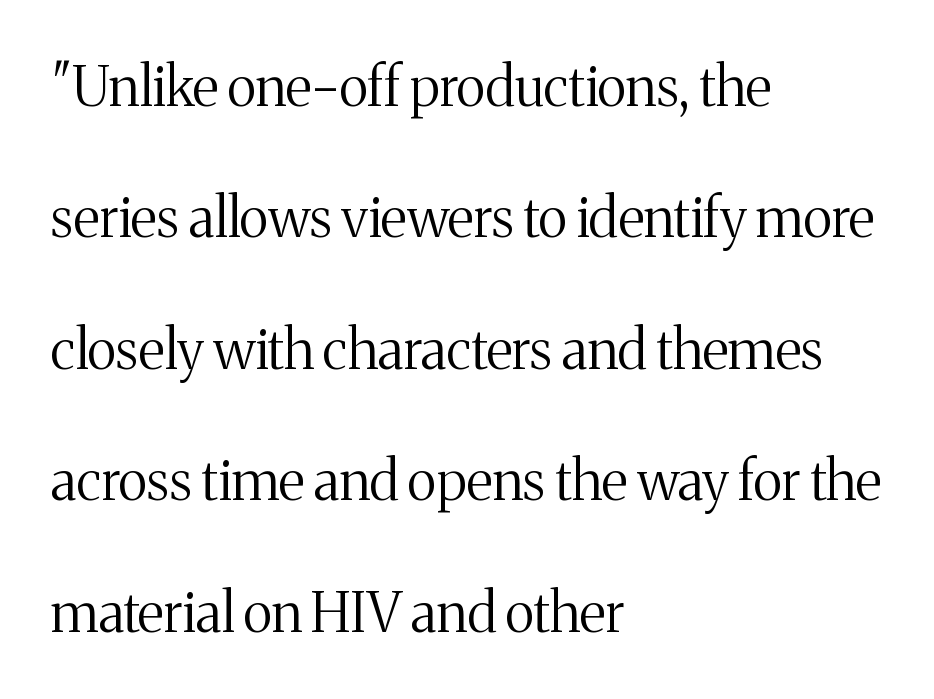
{"serif": "yes", "italic": "no", "bold": "no", "weight": "regular", "width": "normal", "stroke_contrast": "medium", "x_height": "medium", "monospaced": "no", "underline": "no", "align": "left", "line_spacing": "loose", "line_spacing_ratio": 2.39, "letter_spacing": "normal", "letter_spacing_em": 0.0, "glyph_px": 55}
